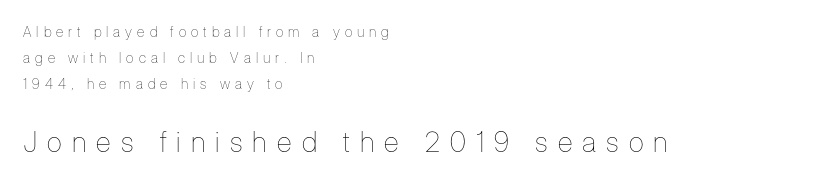
The image shows 28 px thin, condensed type, upright; set left-aligned, line spacing 1.86x, unusually wide letter spacing (+0.36 em), not underlined; the second (bottom) block is 2.0x larger; low stroke contrast and a medium x-height.
